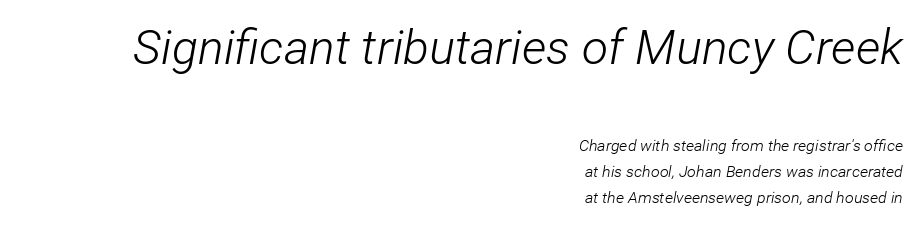
{"italic": "yes", "lean": "right", "slant_degrees": 12, "bold": "no", "weight": "light", "width": "condensed", "stroke_contrast": "low", "x_height": "medium", "monospaced": "no", "underline": "no", "align": "right", "line_spacing": "normal", "line_spacing_ratio": 1.63, "letter_spacing": "normal", "letter_spacing_em": 0.0, "larger_block": "first", "size_ratio": 3.0, "glyph_px": 48}
